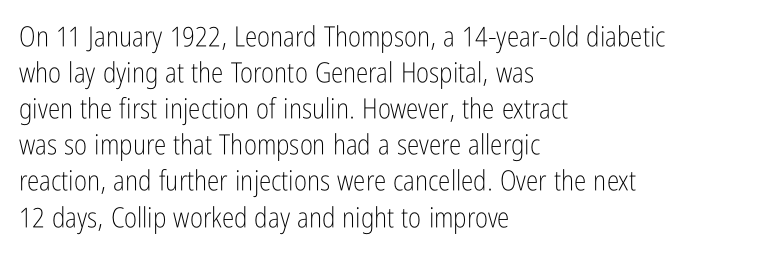
Q: Is the text bold? A: No.
Q: Is the text italic (slanted)? A: No, it is upright.
Q: Is the typeface a serif or a sans-serif typeface? A: Sans-serif.
Q: Is the text underlined? A: No.
Q: How is the paragraph aligned? A: Left-aligned.
Q: Is the spacing between letters normal or unusually wide? A: Normal.
Q: Is the spacing between lines tight, normal or loose? A: Normal.
Q: Width (condensed, normal, or wide)? A: Condensed.
Q: Stroke contrast? A: Low.
Q: x-height? A: Medium.
Q: Monospaced? A: No.
